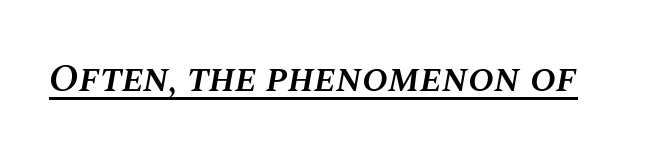
The image shows 39 px semibold type, italic (leaning right); set normal letter spacing, underlined; medium stroke contrast and a large x-height.
